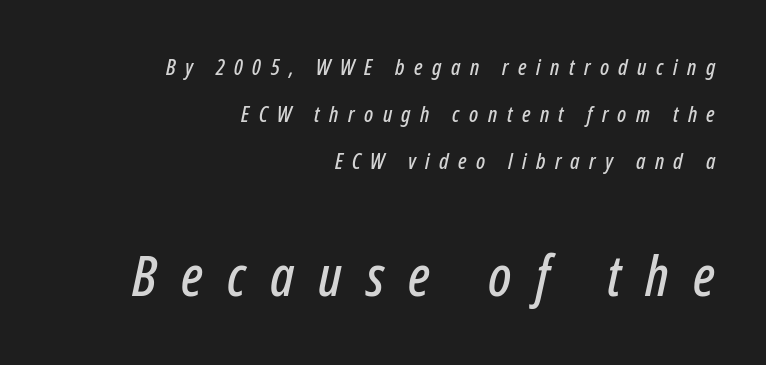
Q: Is the text italic (slanted)? A: Yes, it leans right by about 12 degrees.
Q: Is the text underlined? A: No.
Q: How is the paragraph aligned? A: Right-aligned.
Q: Is the spacing between letters normal or unusually wide? A: Unusually wide.
Q: Is the spacing between lines tight, normal or loose? A: Loose.
Q: Which block of text is set in a larger size, the first (top) or the second (bottom)? A: The second (bottom) one.
Q: Width (condensed, normal, or wide)? A: Condensed.
Q: Stroke contrast? A: Low.
Q: x-height? A: Medium.
Q: Monospaced? A: No.
